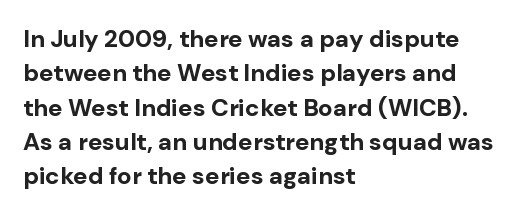
{"italic": "no", "bold": "yes", "underline": "no", "align": "left", "line_spacing": "normal", "line_spacing_ratio": 1.43, "letter_spacing": "normal", "letter_spacing_em": 0.0, "glyph_px": 24}
